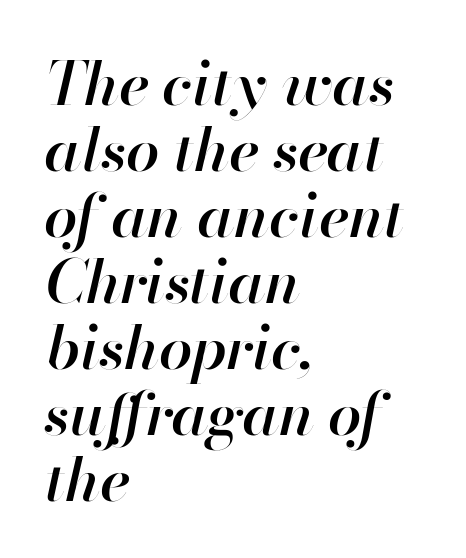
The image shows 60 px semibold type, italic (leaning right); set left-aligned, tight line spacing (1.1x), normal letter spacing, not underlined; high stroke contrast and a small x-height.
